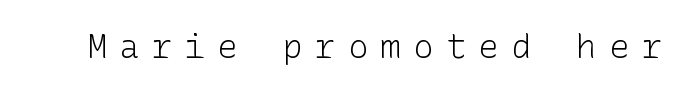
The image shows 34 px light sans-serif type, upright; set unusually wide letter spacing (+0.36 em), not underlined; low stroke contrast and a medium x-height.
